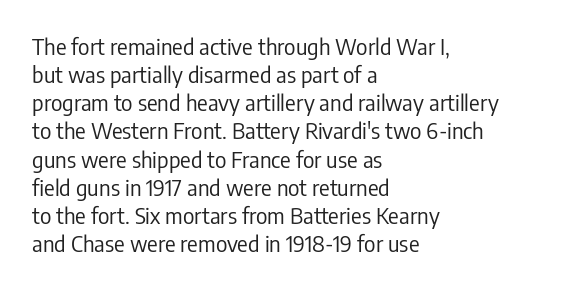
Normally led — the rows are evenly, conventionally spaced. Underlining? Definitely not there. The axis of the letterforms is exactly vertical. The passage is arranged the way most books set body copy — flush left. Default kerning and tracking; the words read as compact shapes.
